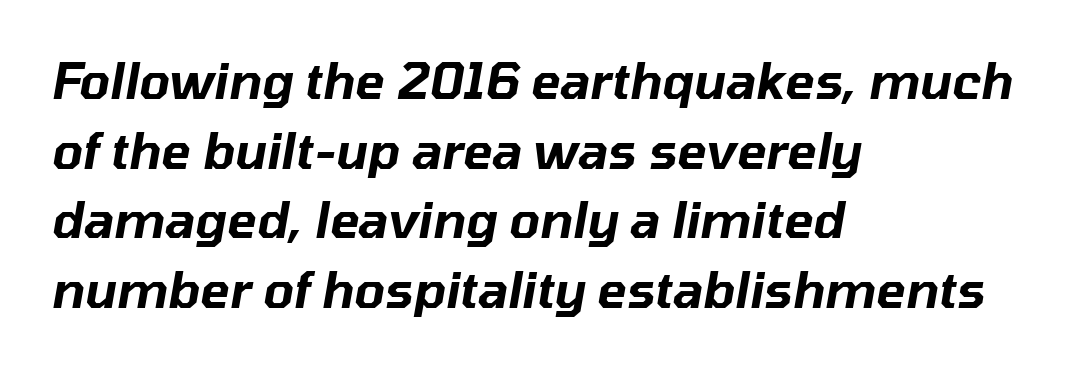
{"italic": "yes", "lean": "right", "slant_degrees": 10, "width": "normal", "stroke_contrast": "low", "x_height": "medium", "monospaced": "no", "underline": "no", "align": "left", "line_spacing": "normal", "line_spacing_ratio": 1.42, "letter_spacing": "normal", "letter_spacing_em": 0.0, "glyph_px": 49}
